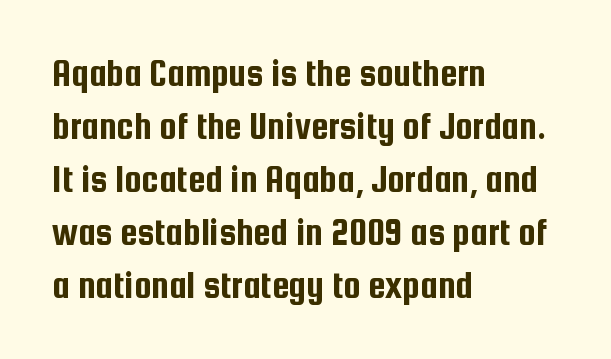
{"serif": "no", "italic": "no", "width": "condensed", "stroke_contrast": "low", "x_height": "medium", "monospaced": "no", "underline": "no", "align": "left", "line_spacing": "normal", "line_spacing_ratio": 1.36, "letter_spacing": "normal", "letter_spacing_em": 0.0, "glyph_px": 39}
